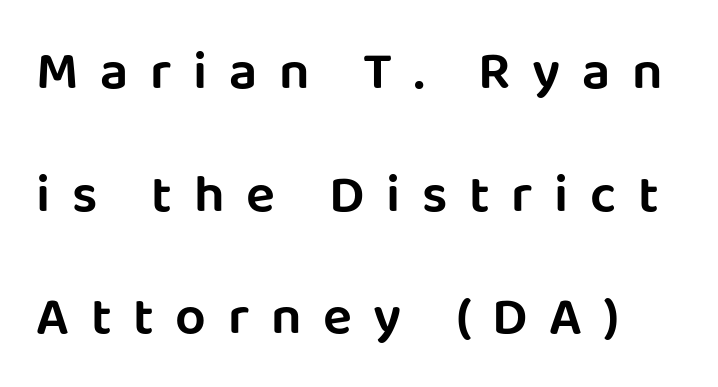
{"serif": "no", "italic": "no", "width": "normal", "stroke_contrast": "low", "x_height": "large", "monospaced": "no", "underline": "no", "line_spacing": "loose", "line_spacing_ratio": 2.27, "letter_spacing": "wide", "letter_spacing_em": 0.4, "glyph_px": 54}
